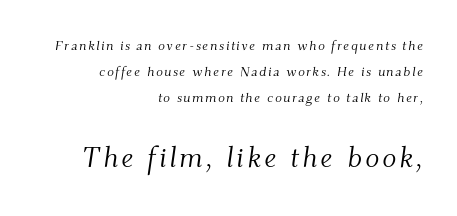
You could not count columns in this text — the font is proportionally spaced. The face used here appears at its bigger size in the lower chunk. The font sits on the lighter half of the weight spectrum, regular included. Typographically, this falls in the serif category. Horizontal alignment here is rightward, an uncommon choice for prose. Yep, that's italic — everything's leaning.
